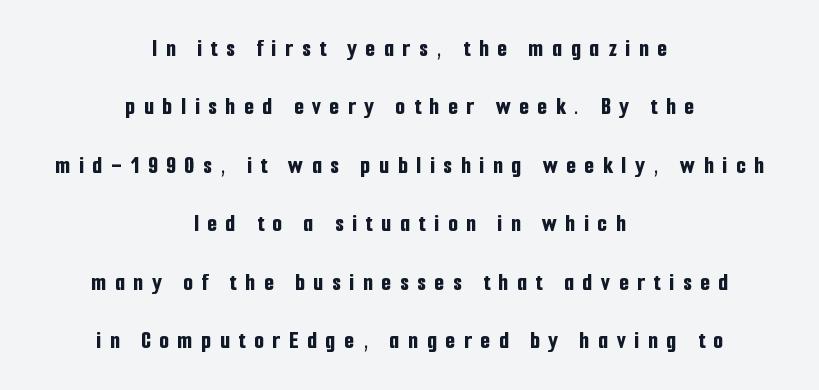
Q: Is the text bold? A: Yes.
Q: Is the text italic (slanted)? A: No, it is upright.
Q: Is the text underlined? A: No.
Q: How is the paragraph aligned? A: Centered.
Q: Is the spacing between letters normal or unusually wide? A: Unusually wide.
Q: Is the spacing between lines tight, normal or loose? A: Loose.
